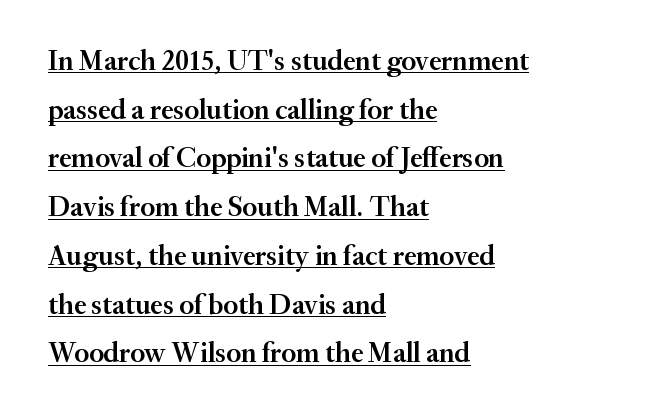
The passage is arranged the way most books set body copy — flush left. The passage shown is semibold, sitting just below true bold. Each letter's strokes conclude with small projecting serifs. Tall strokes in this sample are plumb rather than angled. No extra tracking has been applied to these lines.
